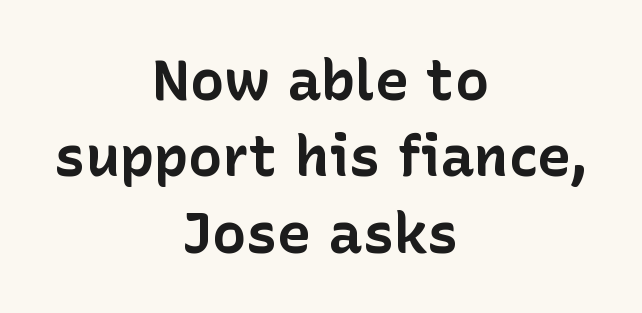
{"serif": "no", "italic": "no", "bold": "yes", "weight": "bold", "width": "normal", "stroke_contrast": "low", "x_height": "medium", "monospaced": "no", "underline": "no", "align": "center", "line_spacing": "normal", "line_spacing_ratio": 1.34, "letter_spacing": "normal", "letter_spacing_em": 0.0, "glyph_px": 57}
